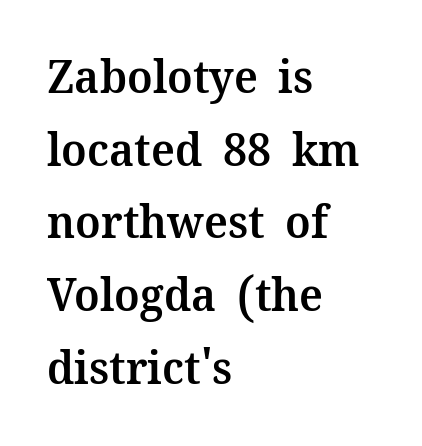
Q: Is the text bold? A: Semi-bold.
Q: Is the text italic (slanted)? A: No, it is upright.
Q: Is the typeface a serif or a sans-serif typeface? A: Serif.
Q: Is the text underlined? A: No.
Q: How is the paragraph aligned? A: Left-aligned.
Q: Is the spacing between letters normal or unusually wide? A: Normal.
Q: Is the spacing between lines tight, normal or loose? A: Normal.
Q: Width (condensed, normal, or wide)? A: Normal.
Q: Stroke contrast? A: Medium.
Q: x-height? A: Medium.
Q: Monospaced? A: No.
